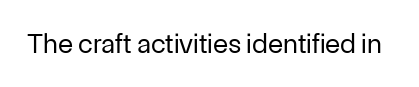
The specimen omits any rule beneath the text block's lines. Short note: letters normally spaced. Vertical strokes here are truly vertical. Note the varied advance widths — an 'i' is clearly narrower than an 'm'. The face used here is a sans, in the tradition of grotesques and geometrics.
